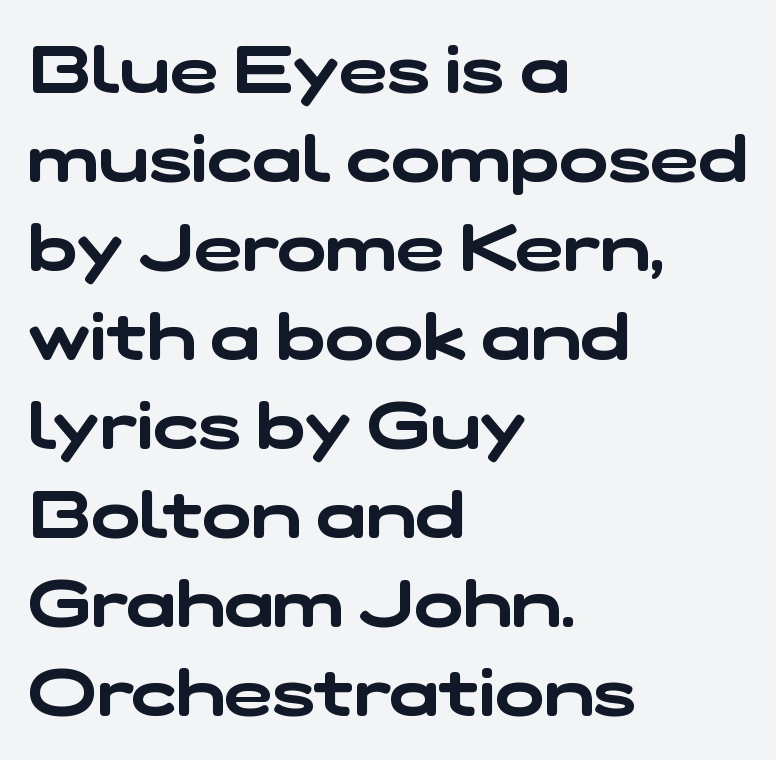
The image shows 65 px wide sans-serif type; set left-aligned, normal line spacing (1.37x), normal letter spacing, not underlined; low stroke contrast and a medium x-height.
